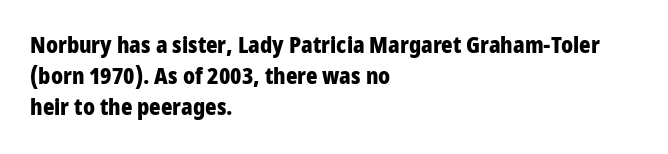
The image shows 22 px bold type, upright; set left-aligned, normal line spacing (1.42x), normal letter spacing, not underlined.
